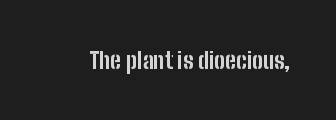
Q: Is the text bold? A: Yes.
Q: Is the text italic (slanted)? A: No, it is upright.
Q: Is the text underlined? A: No.
Q: Is the spacing between letters normal or unusually wide? A: Normal.
